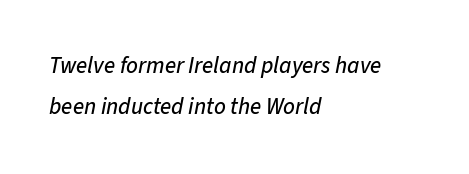
Q: Is the text italic (slanted)? A: Yes, it leans right by about 11 degrees.
Q: Is the text underlined? A: No.
Q: How is the paragraph aligned? A: Left-aligned.
Q: Is the spacing between letters normal or unusually wide? A: Normal.
